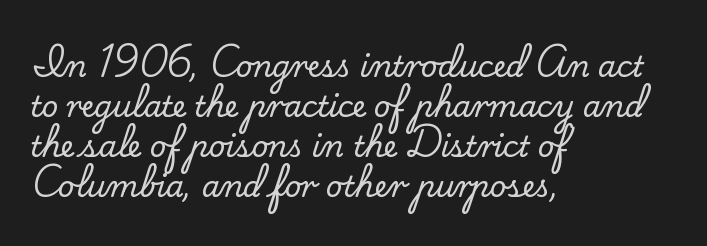
Q: Is the text italic (slanted)? A: Yes.
Q: Is the typeface a serif or a sans-serif typeface? A: Serif.
Q: Is the text underlined? A: No.
Q: How is the paragraph aligned? A: Left-aligned.
Q: Is the spacing between letters normal or unusually wide? A: Normal.
Q: Is the spacing between lines tight, normal or loose? A: Normal.
Q: Width (condensed, normal, or wide)? A: Normal.
Q: Stroke contrast? A: Low.
Q: x-height? A: Small.
Q: Monospaced? A: No.
